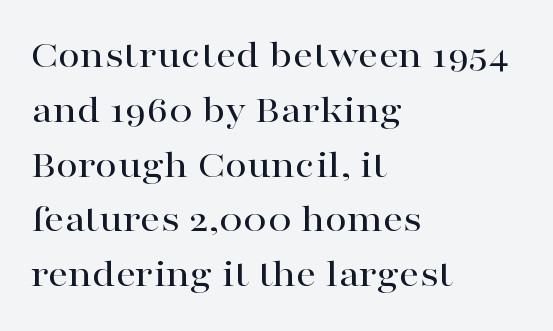
{"serif": "yes", "italic": "no", "width": "wide", "stroke_contrast": "high", "x_height": "medium", "monospaced": "no", "underline": "no", "align": "left", "line_spacing": "normal", "line_spacing_ratio": 1.37, "letter_spacing": "normal", "letter_spacing_em": 0.0, "glyph_px": 40}
